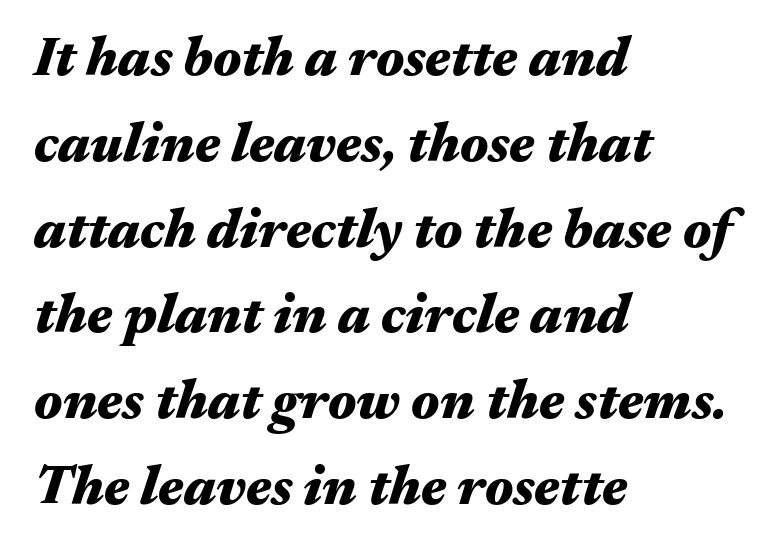
{"italic": "yes", "lean": "right", "slant_degrees": 17, "bold": "yes", "weight": "heavy", "width": "wide", "stroke_contrast": "medium", "x_height": "medium", "monospaced": "no", "underline": "no", "align": "left", "line_spacing": "normal", "line_spacing_ratio": 1.56, "letter_spacing": "normal", "letter_spacing_em": 0.0, "glyph_px": 55}
